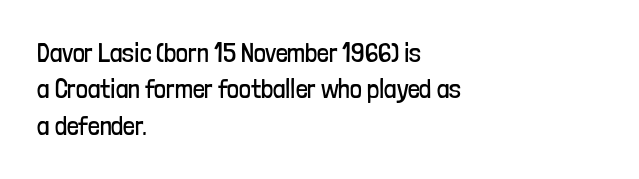
The image shows 26 px text type, upright; set left-aligned, normal line spacing (1.4x), normal letter spacing, not underlined.
